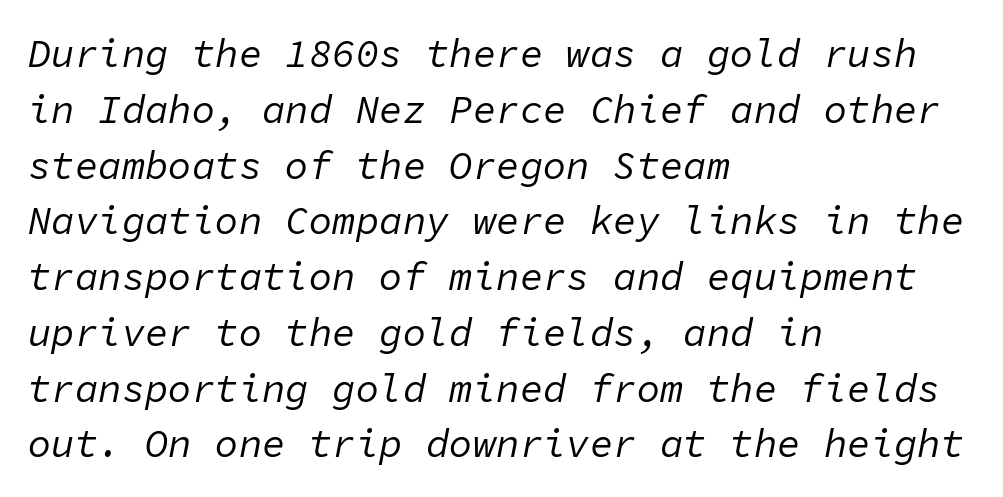
Q: Is the text bold? A: No.
Q: Is the text italic (slanted)? A: Yes, it leans right by about 11 degrees.
Q: Is the text underlined? A: No.
Q: How is the paragraph aligned? A: Left-aligned.
Q: Is the spacing between letters normal or unusually wide? A: Normal.
Q: Is the spacing between lines tight, normal or loose? A: Normal.
Q: Width (condensed, normal, or wide)? A: Normal.
Q: Stroke contrast? A: Low.
Q: x-height? A: Medium.
Q: Monospaced? A: Yes.
